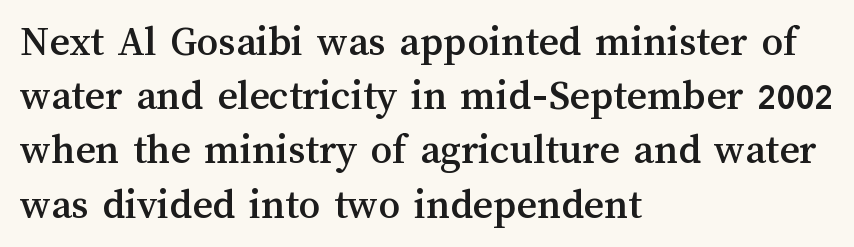
The image shows 43 px text type, upright; set left-aligned, normal line spacing (1.26x), normal letter spacing, not underlined; medium stroke contrast and a medium x-height.
